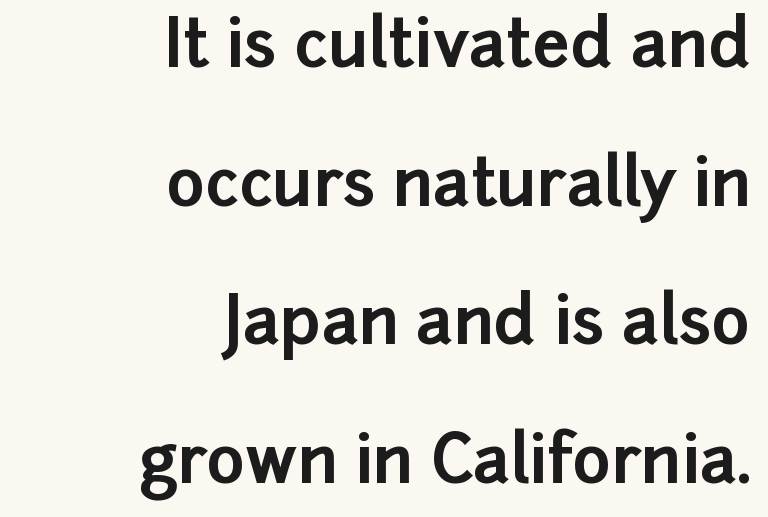
The image shows 66 px bold sans-serif type, upright; set right-aligned, loose line spacing (2.1x), normal letter spacing, not underlined; low stroke contrast and a medium x-height.
